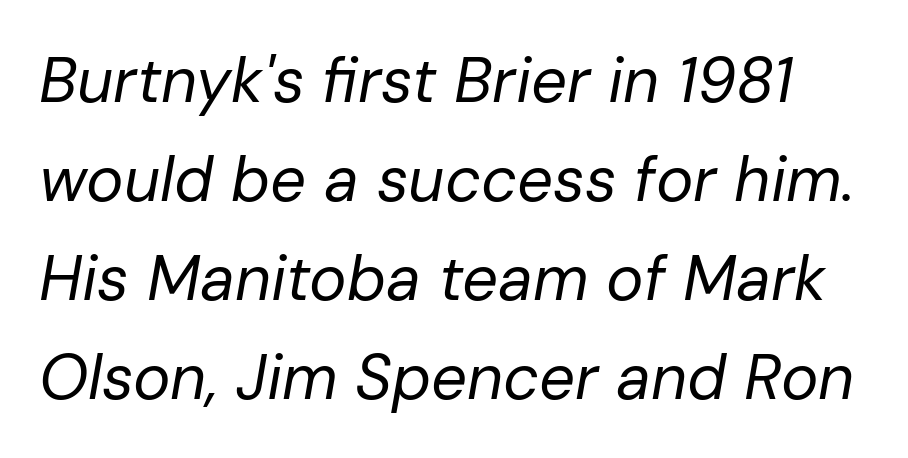
Q: Is the text bold? A: No.
Q: Is the text italic (slanted)? A: Yes, it leans right by about 10 degrees.
Q: Is the text underlined? A: No.
Q: Is the spacing between letters normal or unusually wide? A: Normal.
Q: Is the spacing between lines tight, normal or loose? A: Normal.
Q: Width (condensed, normal, or wide)? A: Normal.
Q: Stroke contrast? A: Low.
Q: x-height? A: Medium.
Q: Monospaced? A: No.
